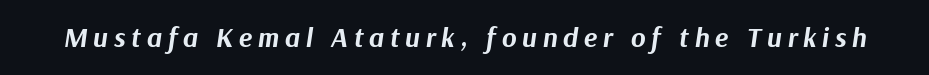
{"italic": "yes", "lean": "right", "slant_degrees": 9, "bold": "yes", "weight": "bold", "width": "normal", "stroke_contrast": "medium", "x_height": "medium", "monospaced": "no", "underline": "no", "letter_spacing": "wide", "letter_spacing_em": 0.2, "glyph_px": 28}
